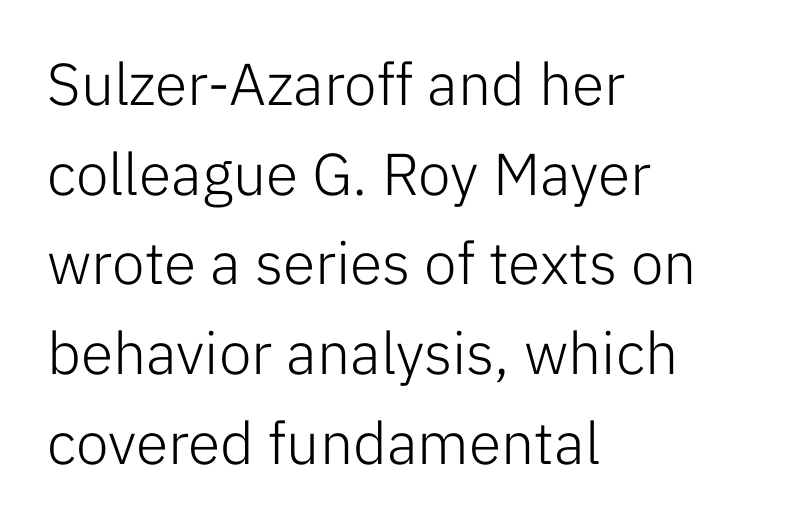
Q: Is the text bold? A: No.
Q: Is the text italic (slanted)? A: No, it is upright.
Q: Is the typeface a serif or a sans-serif typeface? A: Sans-serif.
Q: Is the text underlined? A: No.
Q: How is the paragraph aligned? A: Left-aligned.
Q: Is the spacing between letters normal or unusually wide? A: Normal.
Q: Is the spacing between lines tight, normal or loose? A: Normal.
Q: Width (condensed, normal, or wide)? A: Normal.
Q: Stroke contrast? A: Low.
Q: x-height? A: Medium.
Q: Monospaced? A: No.
